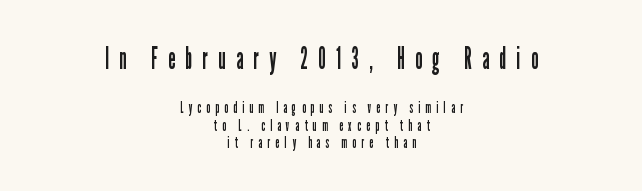
{"serif": "no", "italic": "no", "bold": "no", "weight": "regular", "width": "condensed", "stroke_contrast": "low", "x_height": "medium", "monospaced": "no", "underline": "no", "align": "center", "line_spacing": "tight", "line_spacing_ratio": 1.08, "letter_spacing": "wide", "letter_spacing_em": 0.34, "larger_block": "first", "size_ratio": 1.94, "glyph_px": 31}
